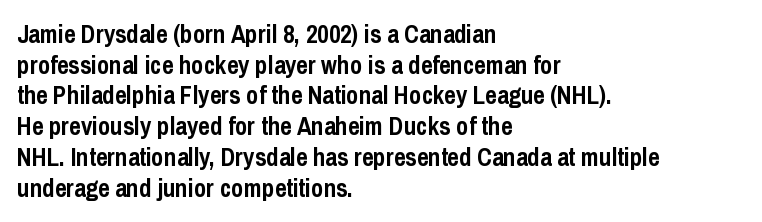
The image shows 25 px bold type, upright; set left-aligned, line spacing 1.23x, normal letter spacing, not underlined.
